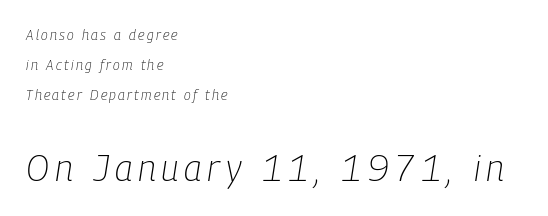
The image shows 36 px light, condensed type, italic (leaning right); set left-aligned, loose line spacing (2.16x), not underlined; the second (bottom) block is 2.57x larger; low stroke contrast and a medium x-height.
